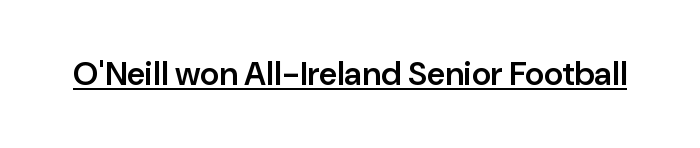
Q: Is the text bold? A: Semi-bold.
Q: Is the text italic (slanted)? A: No, it is upright.
Q: Is the typeface a serif or a sans-serif typeface? A: Sans-serif.
Q: Is the text underlined? A: Yes.
Q: Is the spacing between letters normal or unusually wide? A: Normal.
Q: Width (condensed, normal, or wide)? A: Normal.
Q: Stroke contrast? A: Low.
Q: x-height? A: Medium.
Q: Monospaced? A: No.
